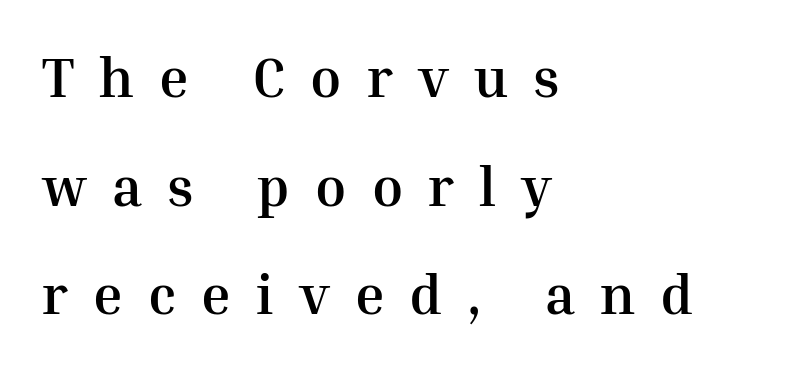
{"serif": "yes", "italic": "no", "bold": "yes", "weight": "semibold", "width": "normal", "stroke_contrast": "medium", "x_height": "medium", "monospaced": "no", "underline": "no", "align": "left", "line_spacing": "loose", "line_spacing_ratio": 1.94, "letter_spacing": "wide", "letter_spacing_em": 0.45, "glyph_px": 56}
